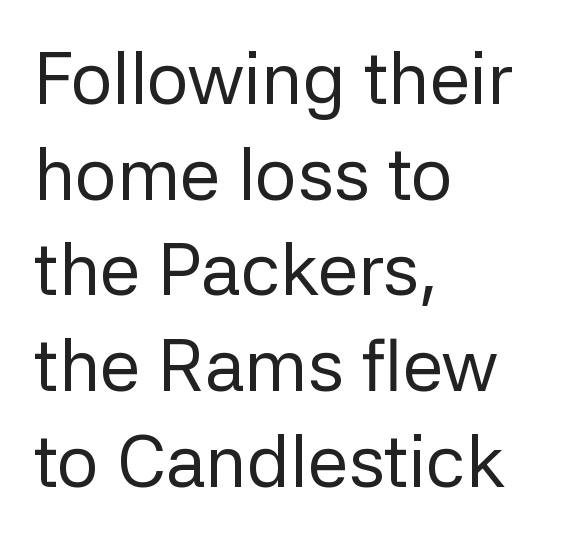
{"serif": "no", "italic": "no", "bold": "no", "weight": "regular", "width": "normal", "stroke_contrast": "low", "x_height": "medium", "monospaced": "no", "underline": "no", "align": "left", "line_spacing": "normal", "line_spacing_ratio": 1.31, "letter_spacing": "normal", "letter_spacing_em": 0.0, "glyph_px": 73}
